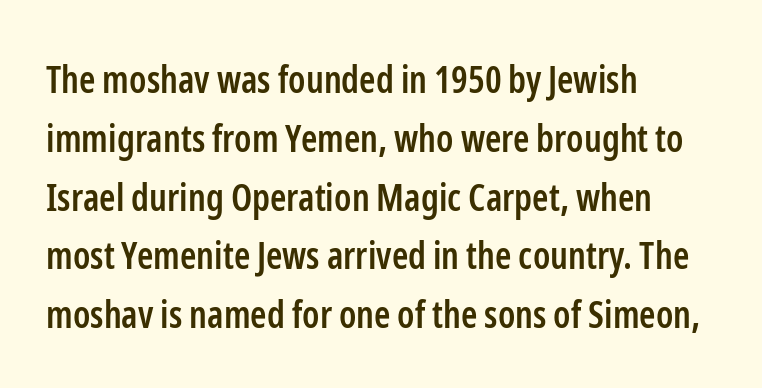
The lines in this sample share a left origin and differ only in where they stop. Between one letter and the next there's only the usual sliver of space. This block has exactly the height ordinary leading produces. The space directly below the letters is spotless.
